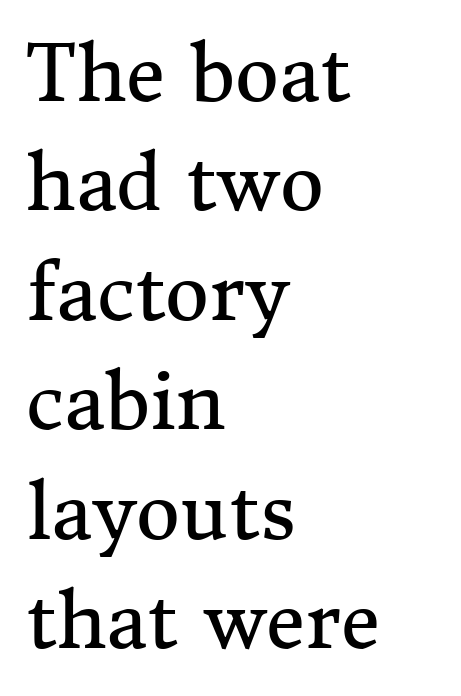
Q: Is the text bold? A: No.
Q: Is the text italic (slanted)? A: No, it is upright.
Q: Is the typeface a serif or a sans-serif typeface? A: Serif.
Q: Is the text underlined? A: No.
Q: How is the paragraph aligned? A: Left-aligned.
Q: Is the spacing between letters normal or unusually wide? A: Normal.
Q: Is the spacing between lines tight, normal or loose? A: Normal.
Q: Width (condensed, normal, or wide)? A: Normal.
Q: Stroke contrast? A: Medium.
Q: x-height? A: Medium.
Q: Monospaced? A: No.
